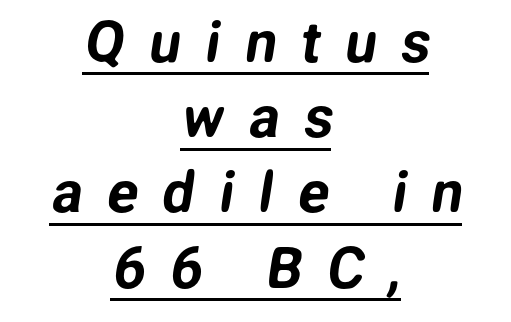
The image shows 57 px sans-serif type; set centered, normal line spacing (1.32x), unusually wide letter spacing (+0.43 em), underlined; low stroke contrast and a medium x-height.
